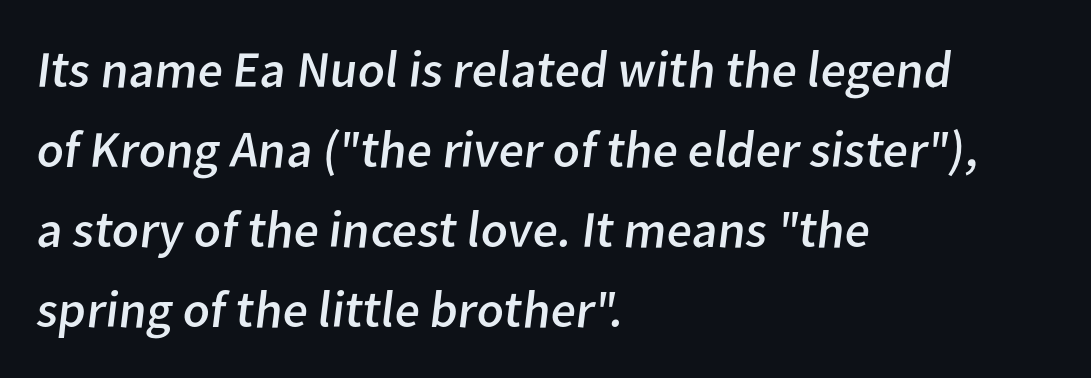
{"serif": "no", "bold": "no", "weight": "regular", "width": "normal", "stroke_contrast": "low", "x_height": "medium", "monospaced": "no", "underline": "no", "align": "left", "line_spacing": "normal", "line_spacing_ratio": 1.54, "letter_spacing": "normal", "letter_spacing_em": 0.0, "glyph_px": 52}
